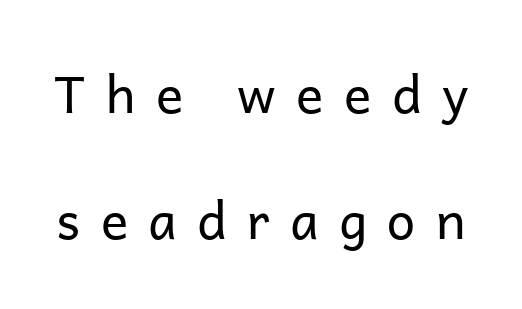
Q: Is the text bold? A: No.
Q: Is the text italic (slanted)? A: No, it is upright.
Q: Is the typeface a serif or a sans-serif typeface? A: Sans-serif.
Q: Is the text underlined? A: No.
Q: Is the spacing between letters normal or unusually wide? A: Unusually wide.
Q: Is the spacing between lines tight, normal or loose? A: Loose.
Q: Width (condensed, normal, or wide)? A: Normal.
Q: Stroke contrast? A: Low.
Q: x-height? A: Medium.
Q: Monospaced? A: No.
